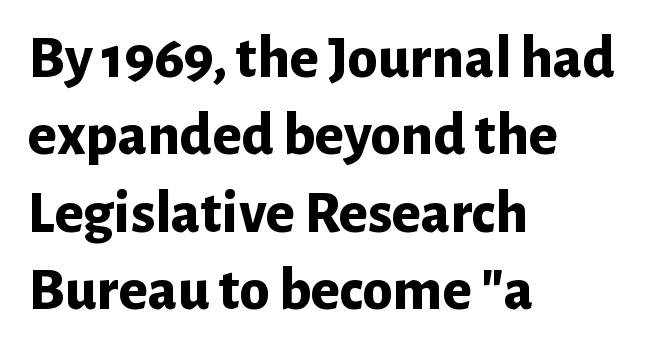
The passage is arranged the way most books set body copy — flush left. Typographically, this falls in the sans-serif category. Heavy, bold letterforms. The space directly below the letters is spotless. Characters follow at the spacing the type designer built in. These lines were composed using upright roman letters.
